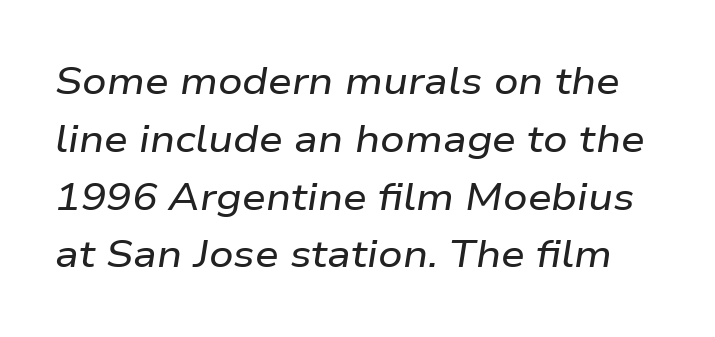
Lines of text with bare space underneath. Think of a printed novel: that variable character pitch is what you see here. Reading down the column, the eye jumps a familiar distance to each next line. The rendering applies a slant to the glyphs. There is no visible air inserted between adjacent glyphs.
